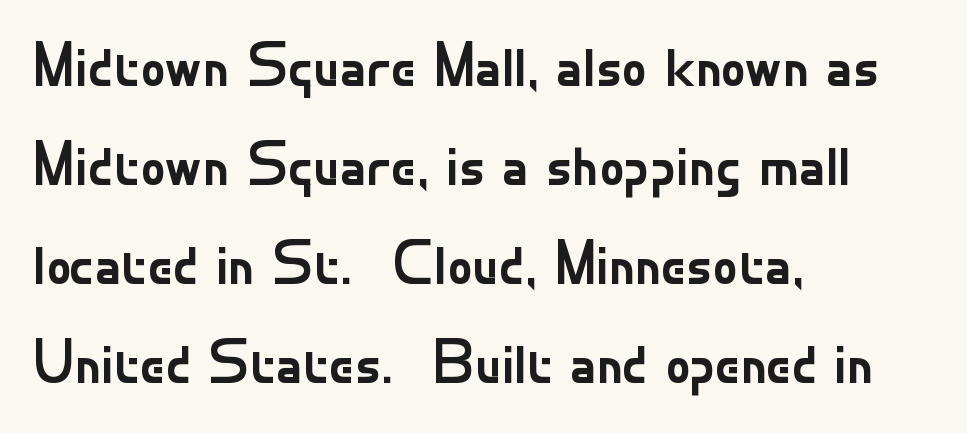
The image shows 63 px regular-weight sans-serif type, upright; set left-aligned, normal line spacing (1.57x), normal letter spacing, not underlined; low stroke contrast and a small x-height.
